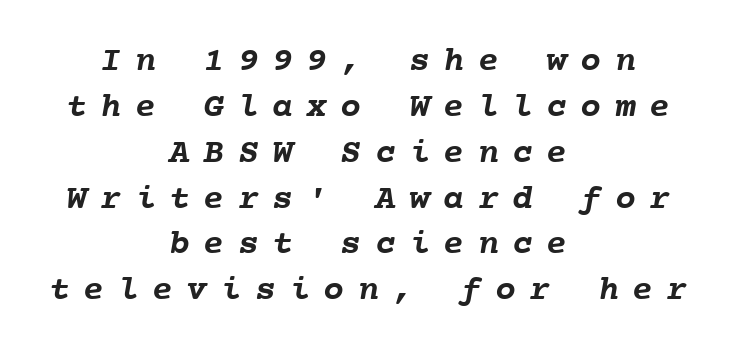
{"bold": "yes", "weight": "semibold", "width": "normal", "stroke_contrast": "low", "x_height": "medium", "monospaced": "yes", "underline": "no", "align": "center", "line_spacing": "normal", "line_spacing_ratio": 1.31, "letter_spacing": "wide", "letter_spacing_em": 0.38, "glyph_px": 35}
